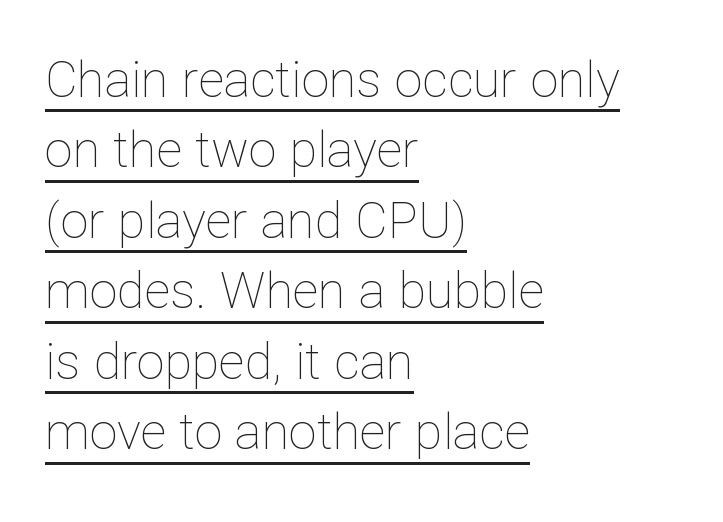
The image shows 50 px thin type, upright; set left-aligned, normal line spacing (1.41x), normal letter spacing, underlined; low stroke contrast and a medium x-height.
